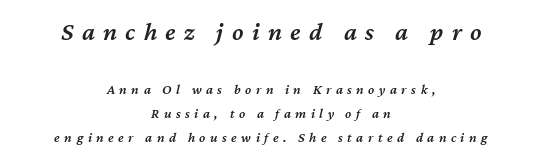
Stroke thickness is moderately raised; the sample reads as semibold. Is the letter spacing exaggerated? Yes — the characters are pushed far apart. Caption: multi-line text, centered on the measure. Size contrast runs from large at the top to small at the bottom.
